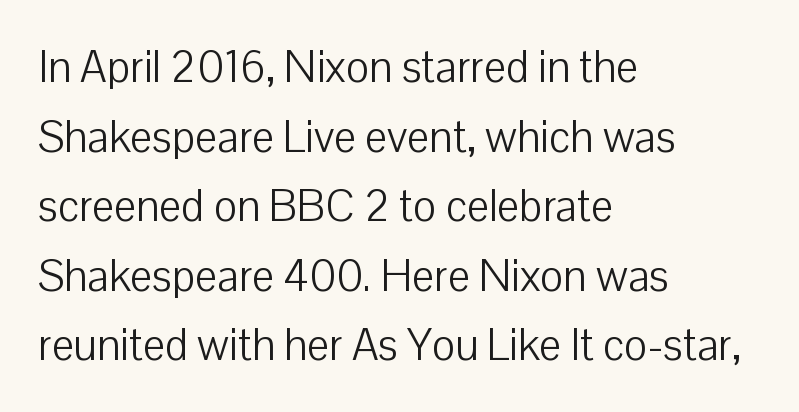
{"serif": "no", "italic": "no", "bold": "no", "weight": "light", "width": "normal", "stroke_contrast": "low", "x_height": "medium", "monospaced": "no", "underline": "no", "align": "left", "line_spacing": "normal", "line_spacing_ratio": 1.58, "letter_spacing": "normal", "letter_spacing_em": 0.0, "glyph_px": 44}
